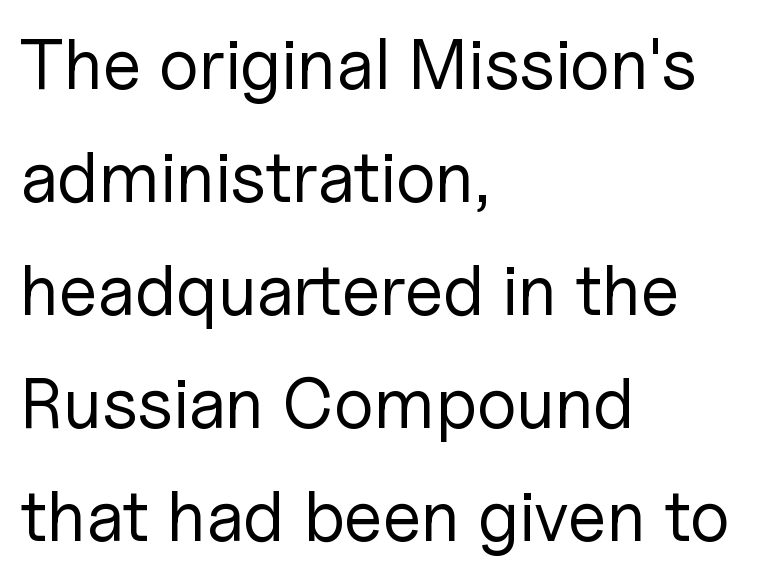
{"serif": "no", "italic": "no", "bold": "no", "weight": "regular", "width": "normal", "stroke_contrast": "low", "x_height": "medium", "monospaced": "no", "underline": "no", "align": "left", "line_spacing": "normal", "line_spacing_ratio": 1.59, "letter_spacing": "normal", "letter_spacing_em": 0.0, "glyph_px": 71}
